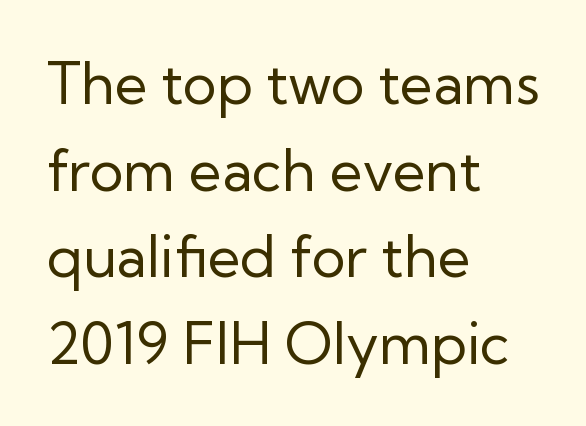
The image shows 57 px regular-weight sans-serif type, upright; set left-aligned, normal line spacing (1.52x), normal letter spacing, not underlined; low stroke contrast and a medium x-height.
